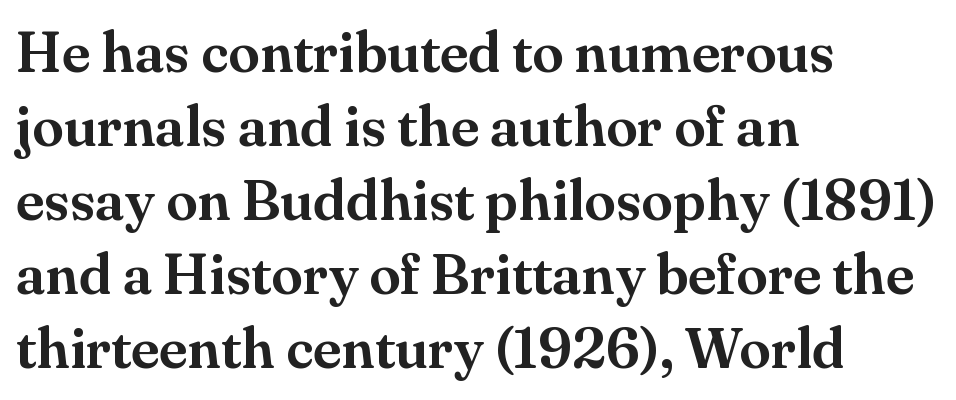
Q: Is the text italic (slanted)? A: No, it is upright.
Q: Is the typeface a serif or a sans-serif typeface? A: Serif.
Q: Is the text underlined? A: No.
Q: How is the paragraph aligned? A: Left-aligned.
Q: Is the spacing between letters normal or unusually wide? A: Normal.
Q: Is the spacing between lines tight, normal or loose? A: Normal.
Q: Width (condensed, normal, or wide)? A: Normal.
Q: Stroke contrast? A: Medium.
Q: x-height? A: Small.
Q: Monospaced? A: No.
